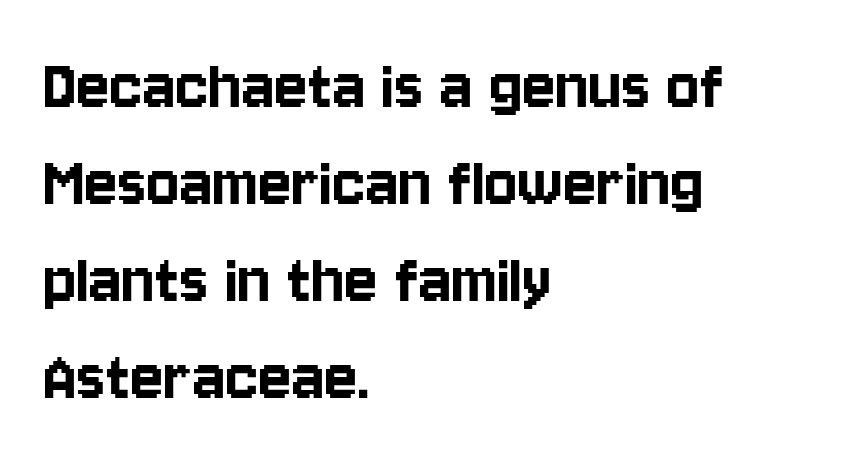
{"serif": "no", "italic": "no", "width": "condensed", "stroke_contrast": "low", "x_height": "large", "monospaced": "no", "underline": "no", "align": "left", "line_spacing": "normal", "line_spacing_ratio": 1.26, "letter_spacing": "normal", "letter_spacing_em": 0.0, "glyph_px": 77}
